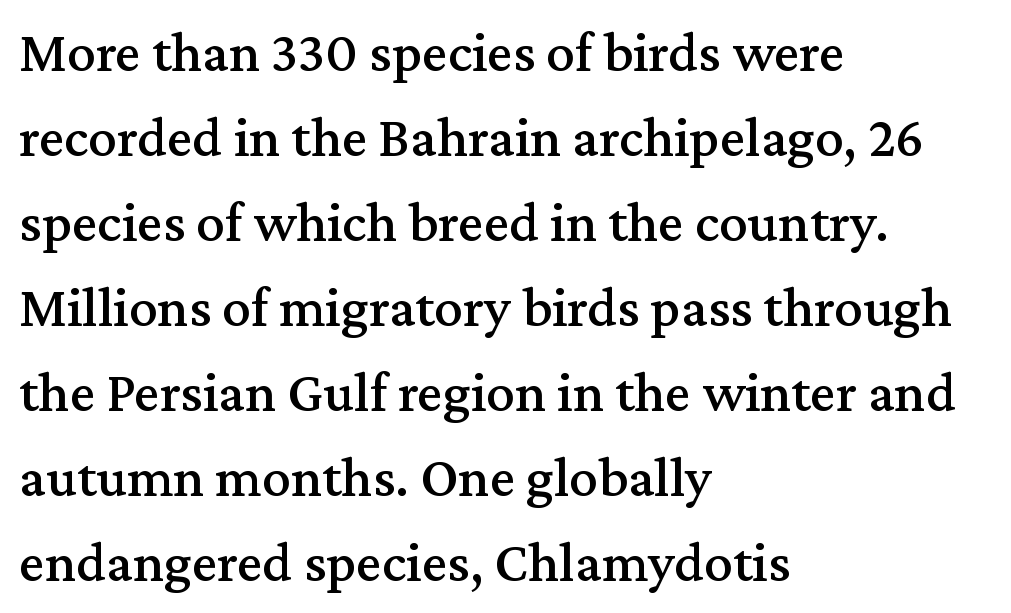
{"serif": "yes", "italic": "no", "width": "normal", "stroke_contrast": "medium", "x_height": "medium", "monospaced": "no", "underline": "no", "align": "left", "line_spacing": "normal", "line_spacing_ratio": 1.49, "letter_spacing": "normal", "letter_spacing_em": 0.0, "glyph_px": 57}
